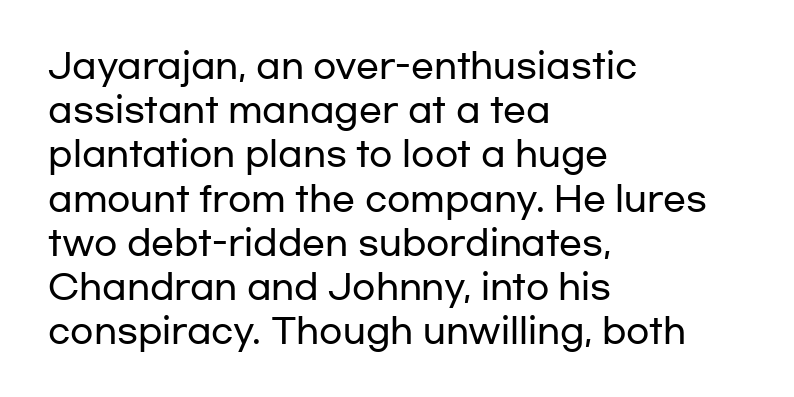
You can tell it's not italic because the verticals are truly vertical. This sample keeps an unexceptional amount of space between lines. Check under the words: just untouched page. I'd call this a sans setting — the letters go barefoot. You could not count columns in this text — the font is proportionally spaced. Tracking value appears to be zero — textbook default spacing.
